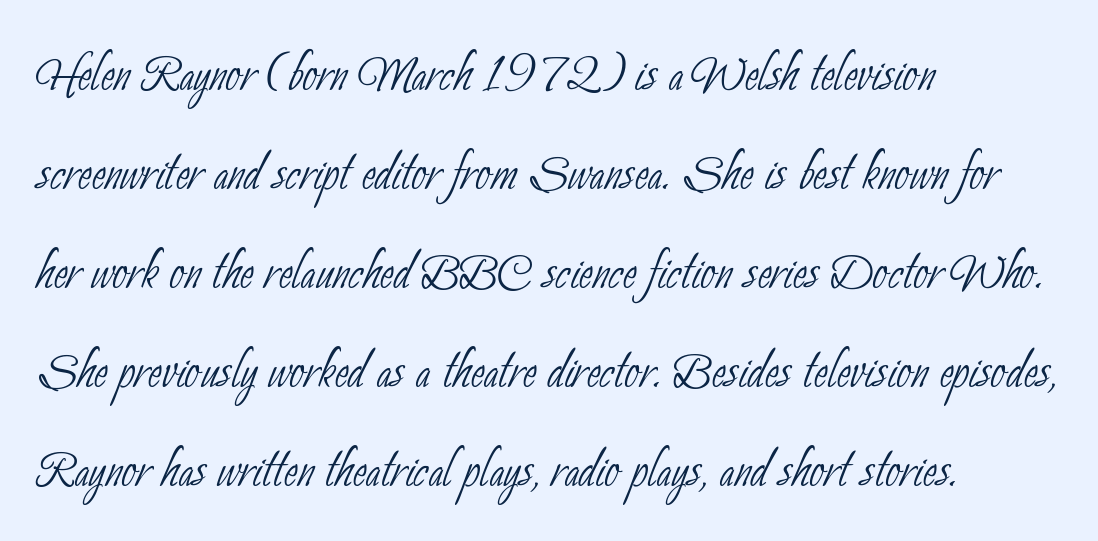
Reading down the block, your eye returns to a fixed left position each line. A quiet, ordinary-to-light weight characterises the typeface. The line texture is even and compact thanks to regular tracking. Whoever set this chose a conventional vertical rhythm. Do the characters align in a grid? No, the font is proportional.
